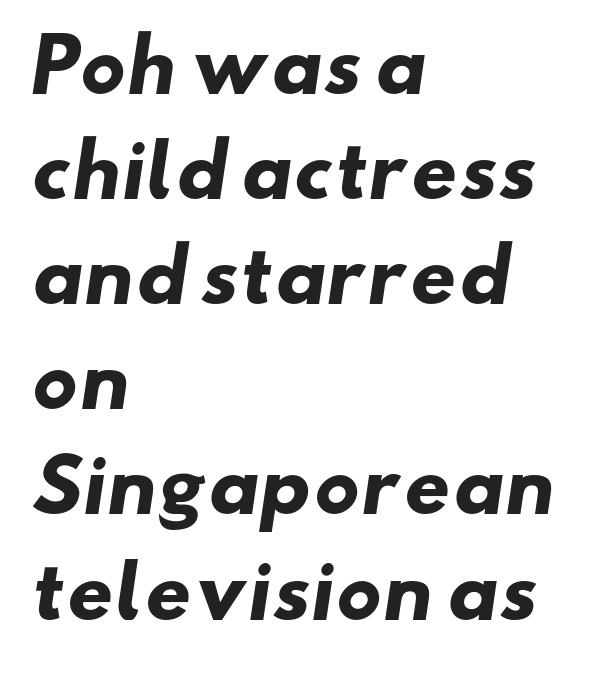
The image shows 72 px heavy, wide sans-serif type; set left-aligned, normal line spacing (1.46x), normal letter spacing, not underlined; low stroke contrast and a small x-height.
